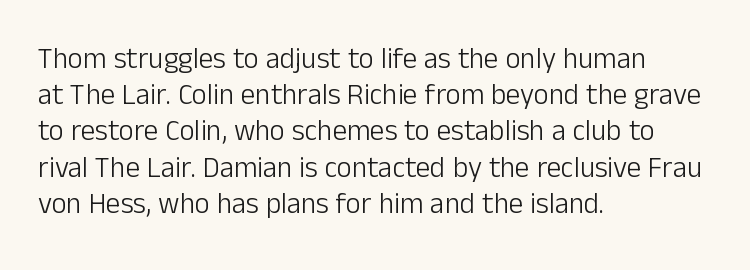
{"serif": "no", "italic": "no", "bold": "no", "weight": "light", "width": "normal", "stroke_contrast": "low", "x_height": "medium", "monospaced": "no", "underline": "no", "align": "left", "line_spacing": "normal", "line_spacing_ratio": 1.25, "letter_spacing": "normal", "letter_spacing_em": 0.0, "glyph_px": 29}
